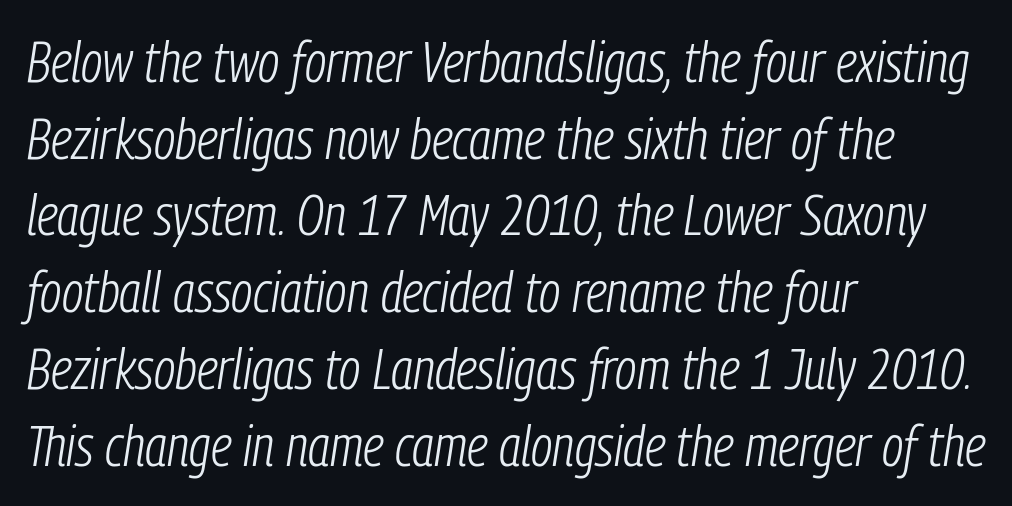
Vertical stems look standard width or narrower in stroke. Students, observe: this is what conventionally led text looks like. A student would call this left alignment; a typographer would say flush left, rag right. Here the designer chose a conventional face with non-uniform glyph widths. Look at the tracking — it's just the regular setting, nothing added.
